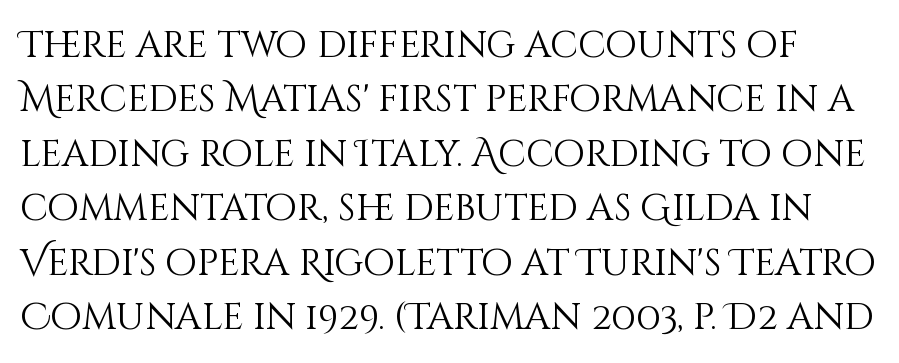
{"italic": "no", "bold": "no", "weight": "light", "width": "normal", "stroke_contrast": "medium", "x_height": "large", "monospaced": "no", "underline": "no", "line_spacing": "normal", "line_spacing_ratio": 1.47, "letter_spacing": "normal", "letter_spacing_em": 0.0, "glyph_px": 37}
